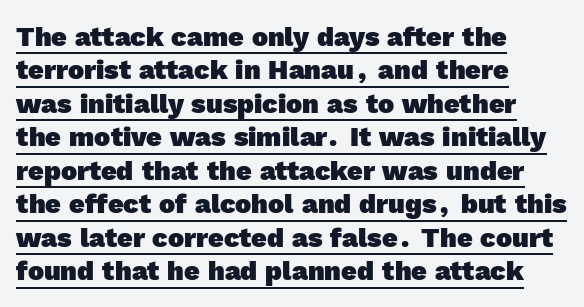
Which margin do the lines hug? The left one — the right edge is uneven. Is the type bold? Yes — the strokes are clearly thick and heavy. The letterforms sit shoulder to shoulder at normal distance. Decoration check: the copy is underlined.
